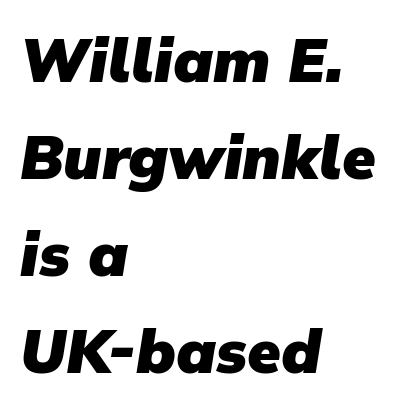
{"serif": "no", "bold": "yes", "weight": "heavy", "width": "normal", "stroke_contrast": "low", "x_height": "medium", "monospaced": "no", "underline": "no", "align": "left", "line_spacing": "normal", "line_spacing_ratio": 1.59, "letter_spacing": "normal", "letter_spacing_em": 0.0, "glyph_px": 61}
